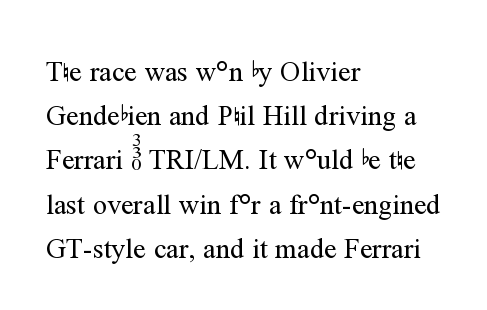
The image shows 28 px regular-weight serif type, upright; set left-aligned, normal line spacing (1.58x), normal letter spacing, not underlined; medium stroke contrast and a medium x-height.
